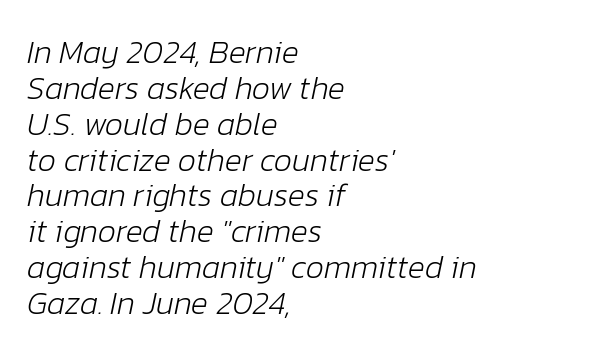
The image shows 32 px light type, italic (leaning right); set left-aligned, tight line spacing (1.12x), normal letter spacing, not underlined; low stroke contrast and a medium x-height.
